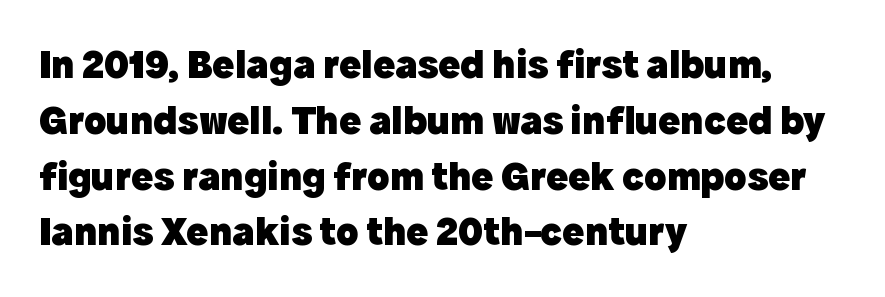
{"serif": "no", "italic": "no", "bold": "yes", "weight": "heavy", "width": "normal", "x_height": "medium", "monospaced": "no", "underline": "no", "align": "left", "line_spacing": "normal", "line_spacing_ratio": 1.36, "letter_spacing": "normal", "letter_spacing_em": 0.0, "glyph_px": 41}
